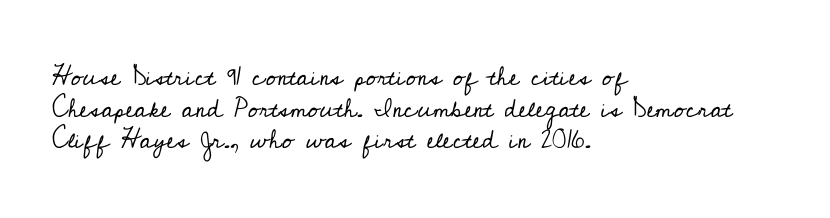
Q: Is the text bold? A: No.
Q: Is the text italic (slanted)? A: Yes.
Q: Is the text underlined? A: No.
Q: How is the paragraph aligned? A: Left-aligned.
Q: Is the spacing between letters normal or unusually wide? A: Normal.
